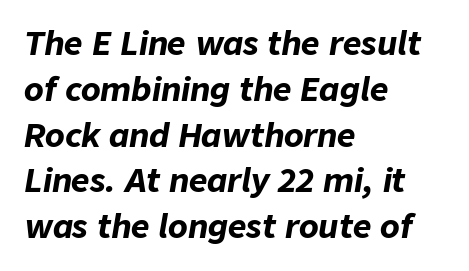
The image shows 32 px bold type, italic (leaning right); set left-aligned, normal line spacing (1.43x), normal letter spacing, not underlined; low stroke contrast and a medium x-height.
